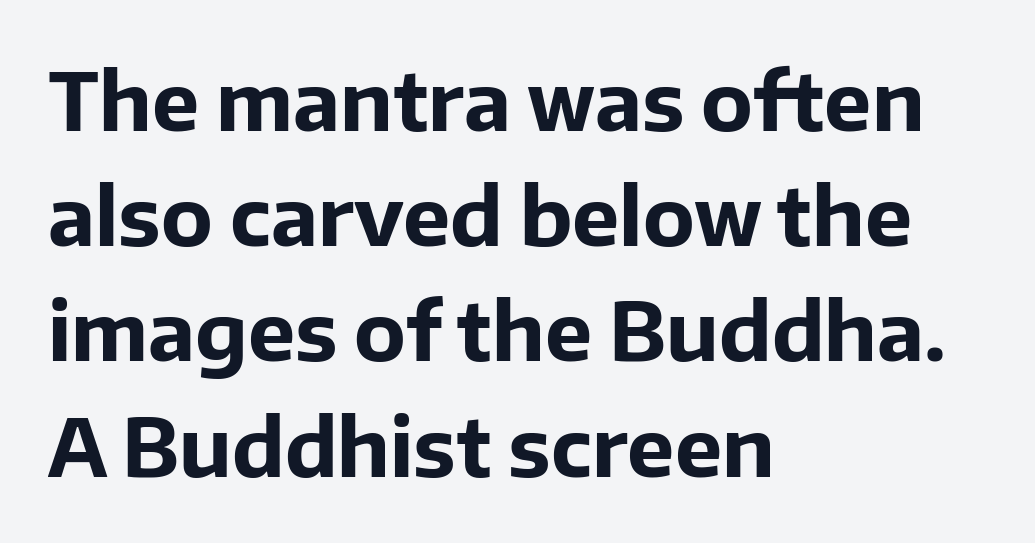
Q: Is the text bold? A: Yes.
Q: Is the text italic (slanted)? A: No, it is upright.
Q: Is the typeface a serif or a sans-serif typeface? A: Sans-serif.
Q: Is the text underlined? A: No.
Q: How is the paragraph aligned? A: Left-aligned.
Q: Is the spacing between letters normal or unusually wide? A: Normal.
Q: Is the spacing between lines tight, normal or loose? A: Normal.
Q: Width (condensed, normal, or wide)? A: Normal.
Q: Stroke contrast? A: Low.
Q: x-height? A: Medium.
Q: Monospaced? A: No.
